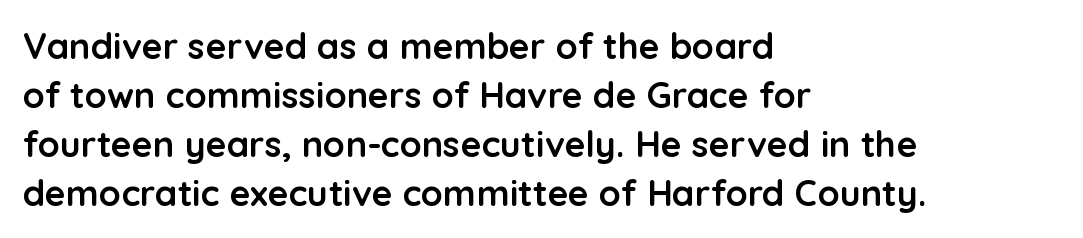
Serifs: no, the terminals of the letterforms are clean. Bold? Absolutely — the strokes are thick and heavy. Alignment: flush left. These lines are rendered in a variable-pitch font. Reading down the column, the eye jumps a familiar distance to each next line.
